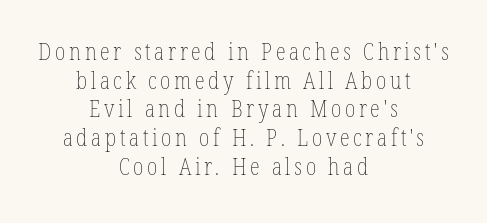
{"italic": "no", "bold": "no", "underline": "no", "align": "center", "line_spacing": "normal", "line_spacing_ratio": 1.25, "glyph_px": 23}
